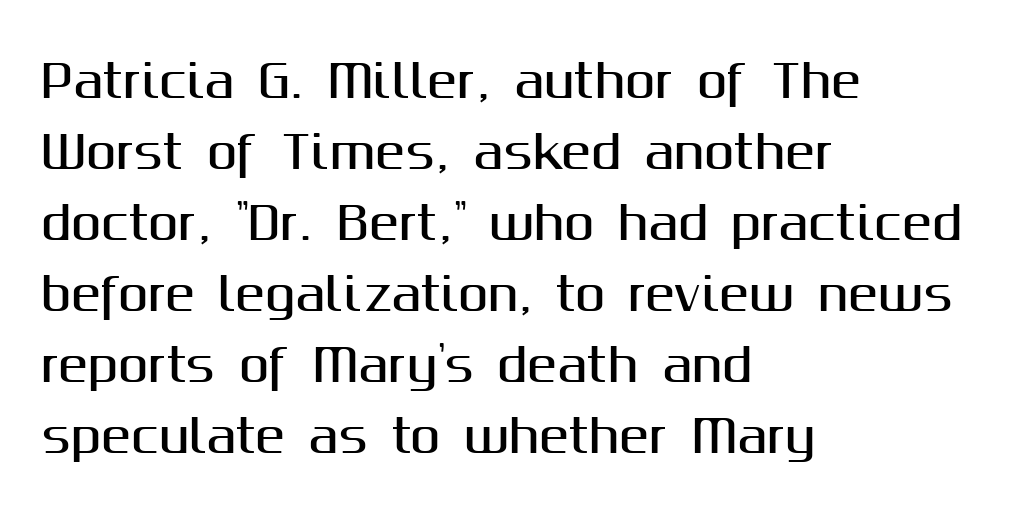
The image shows 45 px sans-serif type, upright; set left-aligned, normal line spacing (1.58x), normal letter spacing, not underlined; medium stroke contrast and a medium x-height.
